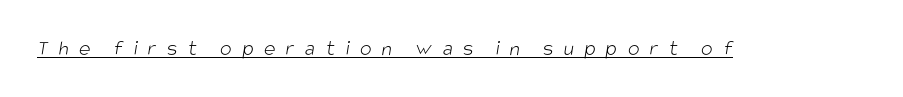
{"bold": "no", "underline": "yes", "letter_spacing": "wide", "letter_spacing_em": 0.47, "glyph_px": 22}
